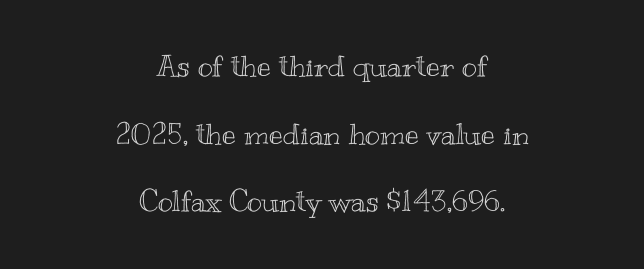
{"italic": "no", "width": "wide", "x_height": "small", "monospaced": "no", "underline": "no", "align": "center", "line_spacing": "loose", "line_spacing_ratio": 2.33, "letter_spacing": "normal", "letter_spacing_em": 0.0, "glyph_px": 29}
